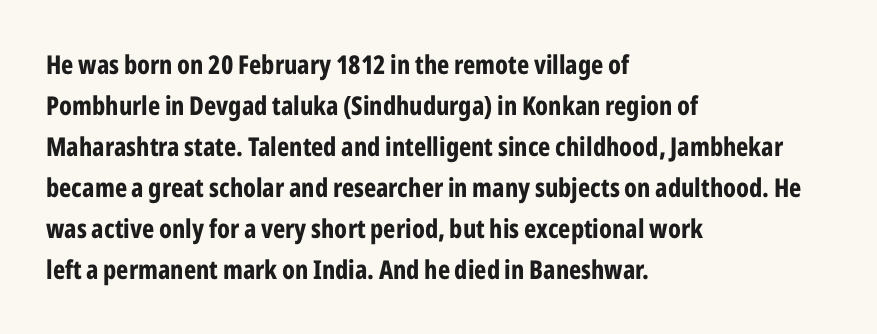
{"italic": "no", "bold": "yes", "underline": "no", "align": "left", "line_spacing": "normal", "line_spacing_ratio": 1.58, "letter_spacing": "normal", "letter_spacing_em": 0.0, "glyph_px": 26}
